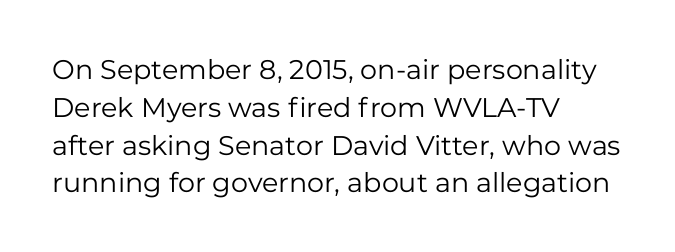
{"italic": "no", "bold": "no", "underline": "no", "align": "left", "line_spacing": "normal", "line_spacing_ratio": 1.4, "letter_spacing": "normal", "letter_spacing_em": 0.0, "glyph_px": 27}
